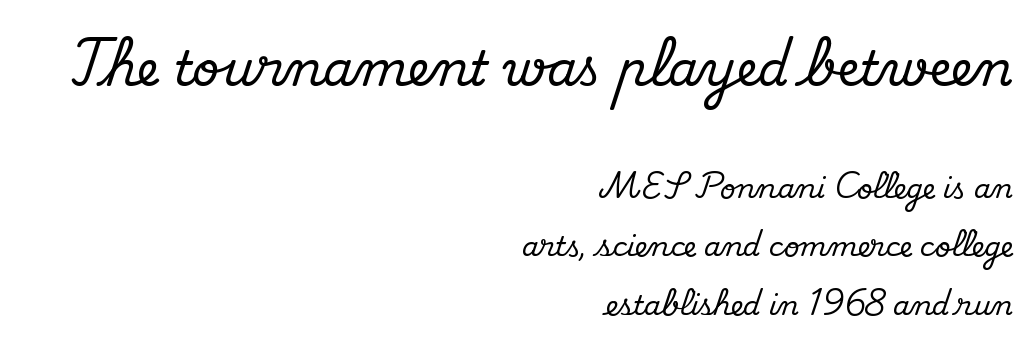
Q: Is the text italic (slanted)? A: Yes.
Q: Is the typeface a serif or a sans-serif typeface? A: Serif.
Q: Is the text underlined? A: No.
Q: How is the paragraph aligned? A: Right-aligned.
Q: Is the spacing between letters normal or unusually wide? A: Normal.
Q: Is the spacing between lines tight, normal or loose? A: Loose.
Q: Which block of text is set in a larger size, the first (top) or the second (bottom)? A: The first (top) one.
Q: Width (condensed, normal, or wide)? A: Normal.
Q: Stroke contrast? A: Medium.
Q: x-height? A: Small.
Q: Monospaced? A: No.
